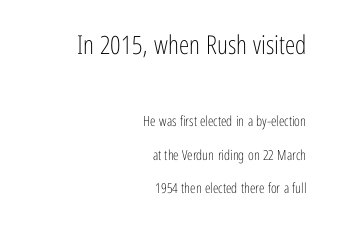
Q: Is the text bold? A: No.
Q: Is the text italic (slanted)? A: No, it is upright.
Q: Is the text underlined? A: No.
Q: How is the paragraph aligned? A: Right-aligned.
Q: Is the spacing between letters normal or unusually wide? A: Normal.
Q: Is the spacing between lines tight, normal or loose? A: Loose.
Q: Which block of text is set in a larger size, the first (top) or the second (bottom)? A: The first (top) one.
